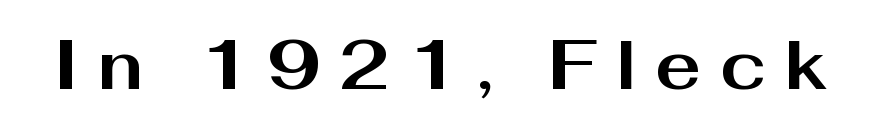
The image shows 69 px bold, wide sans-serif type, upright; set unusually wide letter spacing (+0.26 em), not underlined; medium stroke contrast and a medium x-height.
